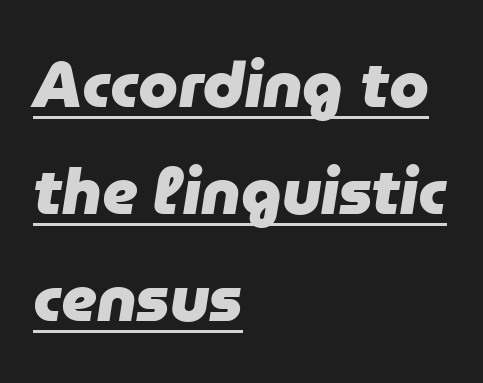
The image shows 64 px heavy type, italic (leaning right); set left-aligned, normal line spacing (1.67x), normal letter spacing, underlined; low stroke contrast and a medium x-height.
